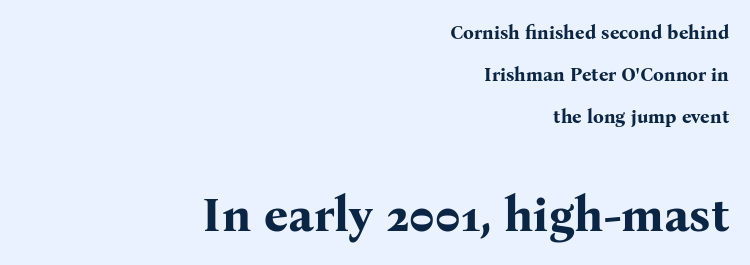
Q: Is the text bold? A: Yes.
Q: Is the text italic (slanted)? A: No, it is upright.
Q: Is the typeface a serif or a sans-serif typeface? A: Serif.
Q: Is the text underlined? A: No.
Q: How is the paragraph aligned? A: Right-aligned.
Q: Is the spacing between letters normal or unusually wide? A: Normal.
Q: Is the spacing between lines tight, normal or loose? A: Loose.
Q: Which block of text is set in a larger size, the first (top) or the second (bottom)? A: The second (bottom) one.
Q: Width (condensed, normal, or wide)? A: Normal.
Q: Stroke contrast? A: Medium.
Q: x-height? A: Medium.
Q: Monospaced? A: No.
